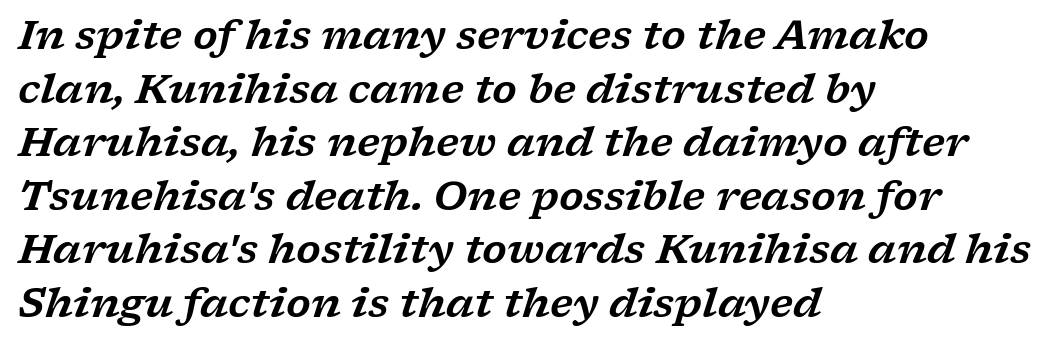
Q: Is the text italic (slanted)? A: Yes, it leans right by about 17 degrees.
Q: Is the typeface a serif or a sans-serif typeface? A: Serif.
Q: Is the text underlined? A: No.
Q: How is the paragraph aligned? A: Left-aligned.
Q: Is the spacing between letters normal or unusually wide? A: Normal.
Q: Is the spacing between lines tight, normal or loose? A: Normal.
Q: Width (condensed, normal, or wide)? A: Wide.
Q: Stroke contrast? A: Low.
Q: x-height? A: Medium.
Q: Monospaced? A: No.
